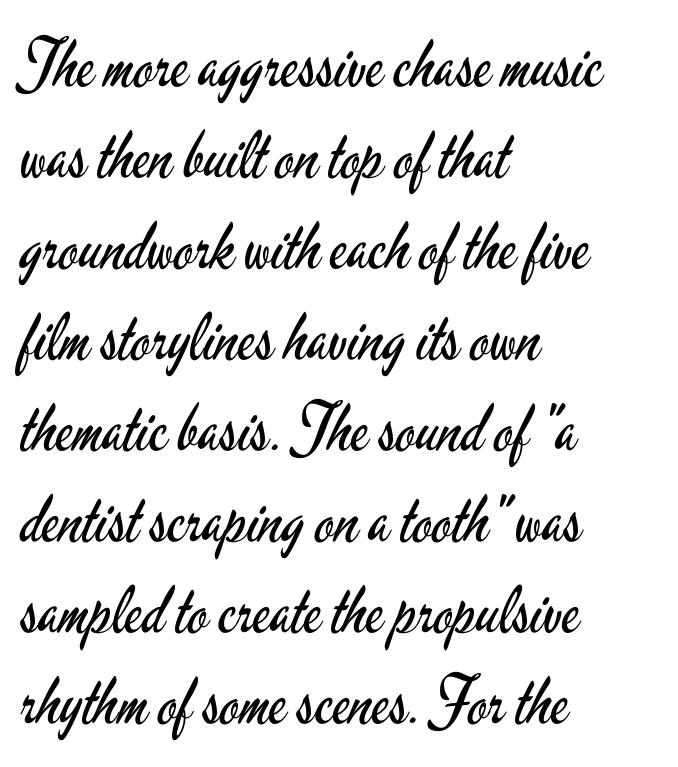
The paragraph shown leans on its left margin. Here the designer chose a conventional face with non-uniform glyph widths. In terms of leading, this rendering sits right in the middle.
